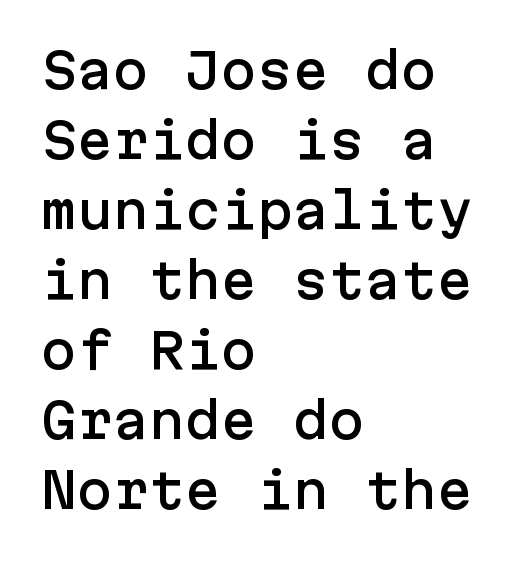
The image shows 48 px sans-serif type, upright; set left-aligned, normal line spacing (1.46x), normal letter spacing, not underlined; low stroke contrast and a medium x-height.
